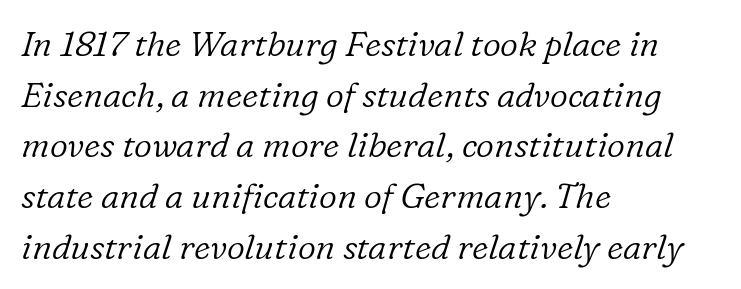
Is the letter spacing exaggerated? No — it looks like the ordinary default. Underlining? Definitely not there. Weight: not bold — regular or lighter. You could not count columns in this text — the font is proportionally spaced. A serif font was chosen for this passage. The lines are quadded left.
